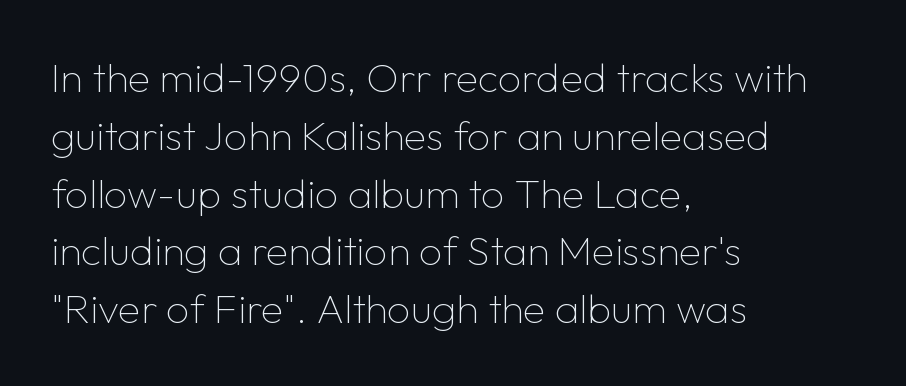
{"serif": "no", "italic": "no", "bold": "no", "weight": "thin", "width": "normal", "stroke_contrast": "low", "x_height": "medium", "monospaced": "no", "underline": "no", "align": "left", "line_spacing": "normal", "line_spacing_ratio": 1.41, "letter_spacing": "normal", "letter_spacing_em": 0.0, "glyph_px": 41}
